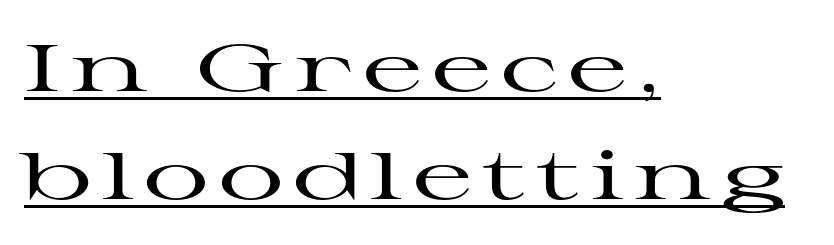
Q: Is the text italic (slanted)? A: No, it is upright.
Q: Is the typeface a serif or a sans-serif typeface? A: Serif.
Q: Is the text underlined? A: Yes.
Q: How is the paragraph aligned? A: Left-aligned.
Q: Is the spacing between lines tight, normal or loose? A: Normal.
Q: Width (condensed, normal, or wide)? A: Wide.
Q: Stroke contrast? A: High.
Q: x-height? A: Medium.
Q: Monospaced? A: No.
